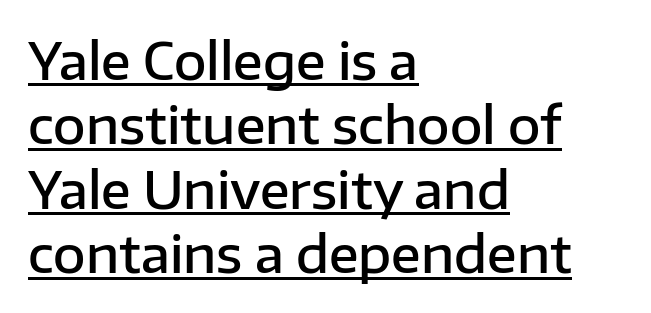
{"serif": "no", "italic": "no", "bold": "semi", "weight": "semibold", "width": "normal", "stroke_contrast": "low", "x_height": "medium", "monospaced": "no", "underline": "yes", "align": "left", "line_spacing": "normal", "line_spacing_ratio": 1.29, "letter_spacing": "normal", "letter_spacing_em": 0.0, "glyph_px": 50}
